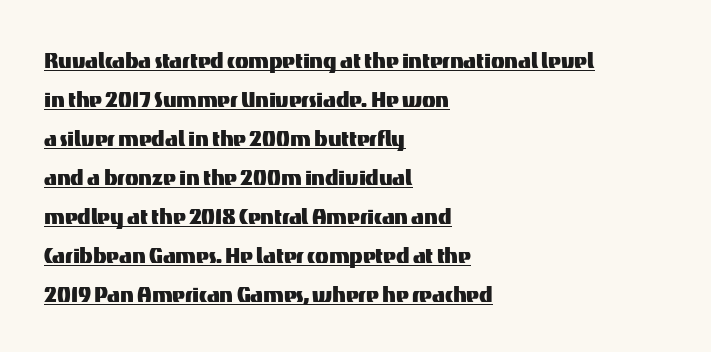
The letters sit at their default tracking, neither squeezed nor spread. In terms of leading, this rendering sits right in the middle. You could not count columns in this text — the font is proportionally spaced. Has an underline been added? It has.
